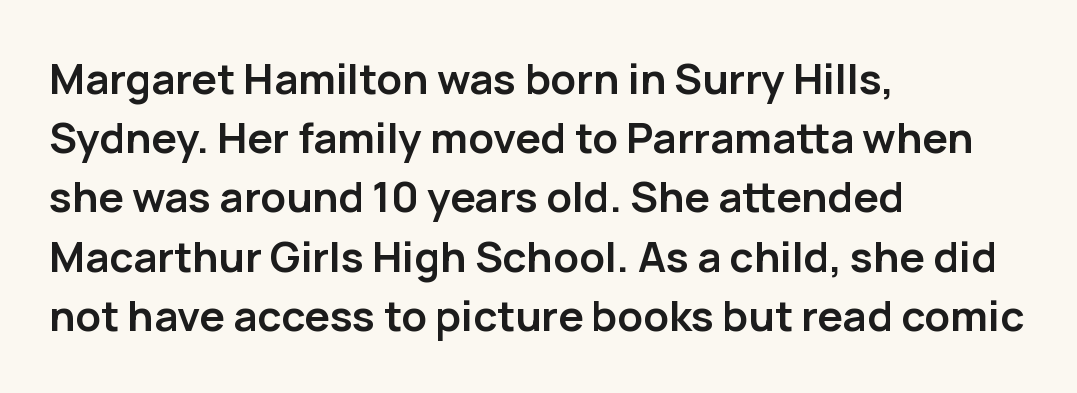
{"serif": "no", "italic": "no", "bold": "yes", "weight": "semibold", "width": "normal", "stroke_contrast": "low", "x_height": "medium", "monospaced": "no", "underline": "no", "align": "left", "line_spacing": "normal", "line_spacing_ratio": 1.41, "letter_spacing": "normal", "letter_spacing_em": 0.0, "glyph_px": 42}
